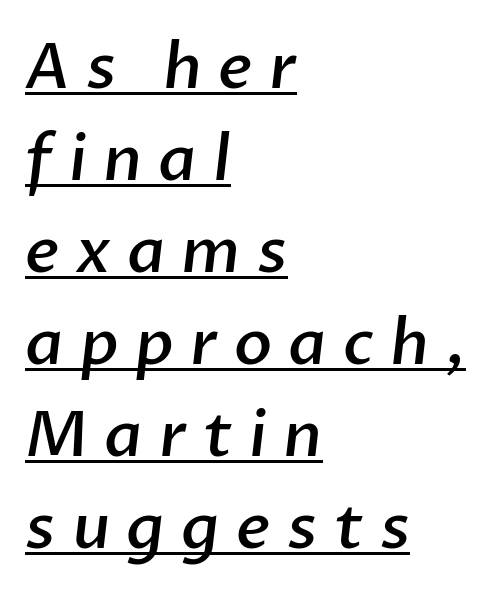
Q: Is the text bold? A: Semi-bold.
Q: Is the typeface a serif or a sans-serif typeface? A: Sans-serif.
Q: Is the text underlined? A: Yes.
Q: How is the paragraph aligned? A: Left-aligned.
Q: Is the spacing between letters normal or unusually wide? A: Unusually wide.
Q: Is the spacing between lines tight, normal or loose? A: Normal.
Q: Width (condensed, normal, or wide)? A: Normal.
Q: Stroke contrast? A: Low.
Q: x-height? A: Medium.
Q: Monospaced? A: No.
